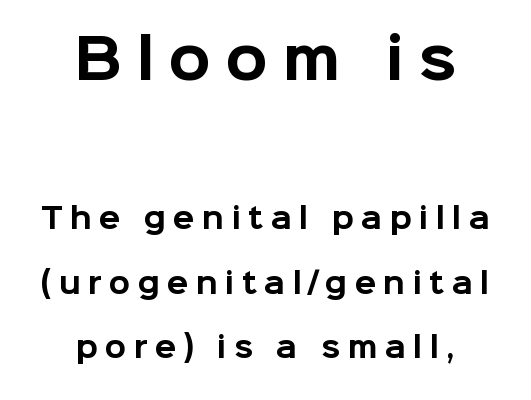
This rendering features lettering with no underline. The gaps between neighbouring characters are conspicuously large. This sample uses an upright cut, with every glyph sitting square on the baseline. The font is running at its bold setting. Is there much room between lines? Yes — plenty of vertical air separates them. Looks like regular typesetting: each glyph gets only the width it needs.
